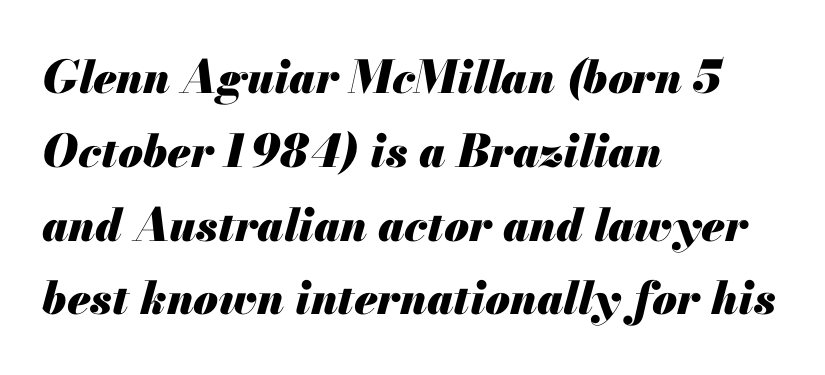
{"italic": "yes", "lean": "right", "slant_degrees": 13, "bold": "yes", "weight": "heavy", "width": "normal", "stroke_contrast": "medium", "x_height": "small", "monospaced": "no", "underline": "no", "align": "left", "line_spacing": "normal", "line_spacing_ratio": 1.64, "letter_spacing": "normal", "letter_spacing_em": 0.0, "glyph_px": 45}
